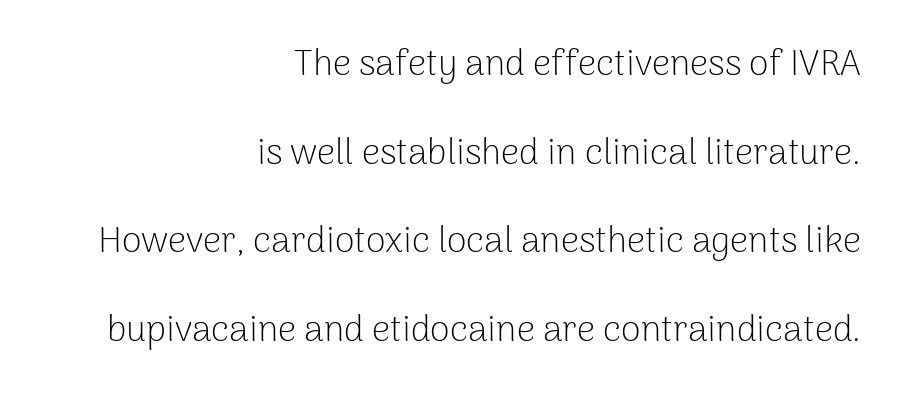
{"serif": "no", "italic": "no", "bold": "no", "weight": "light", "width": "normal", "stroke_contrast": "low", "x_height": "medium", "monospaced": "no", "underline": "no", "align": "right", "line_spacing": "loose", "line_spacing_ratio": 2.46, "letter_spacing": "normal", "letter_spacing_em": 0.0, "glyph_px": 36}
